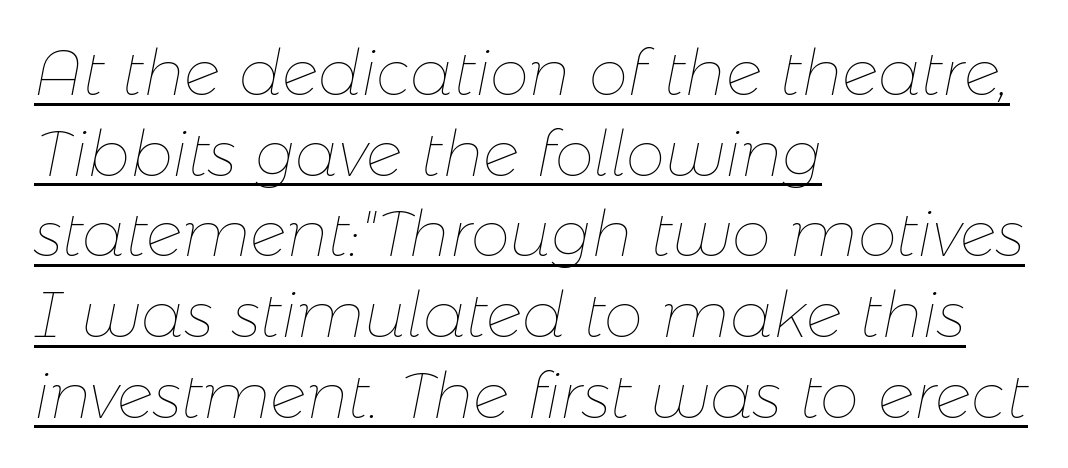
Quick note: italic. The passage shown is typed in a proportional face where columns would drift. Is there an underline? Yes — a line sits under the letters. Evenly set lines give the paragraph a standard silhouette. No extra tracking has been applied to these lines. The text block is weighted toward the left margin, trailing off unevenly rightward.
